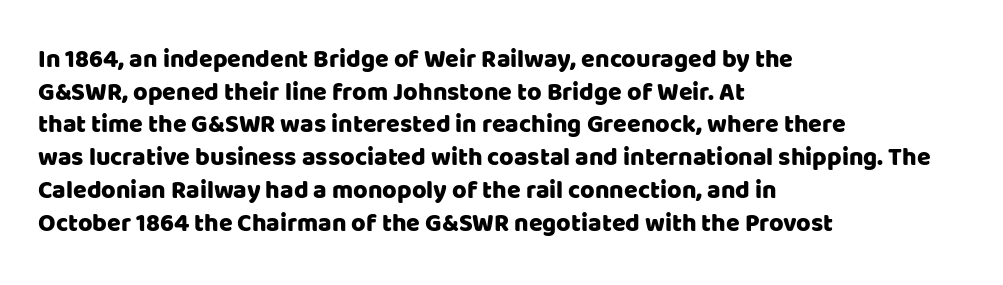
{"italic": "no", "underline": "no", "align": "left", "line_spacing": "normal", "line_spacing_ratio": 1.31, "letter_spacing": "normal", "letter_spacing_em": 0.0, "glyph_px": 25}
